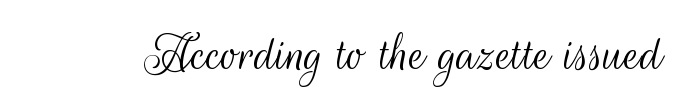
{"serif": "no", "bold": "no", "weight": "light", "width": "condensed", "stroke_contrast": "medium", "x_height": "small", "monospaced": "no", "underline": "no", "letter_spacing": "normal", "letter_spacing_em": 0.0, "glyph_px": 57}
